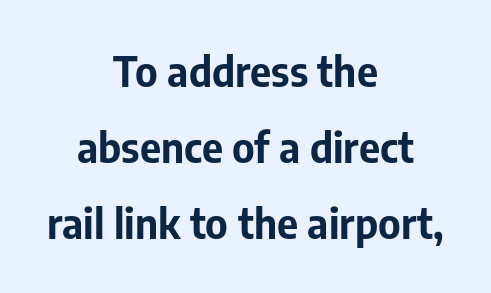
Q: Is the text bold? A: Yes.
Q: Is the text italic (slanted)? A: No, it is upright.
Q: Is the typeface a serif or a sans-serif typeface? A: Sans-serif.
Q: Is the text underlined? A: No.
Q: How is the paragraph aligned? A: Centered.
Q: Is the spacing between letters normal or unusually wide? A: Normal.
Q: Width (condensed, normal, or wide)? A: Normal.
Q: Stroke contrast? A: Low.
Q: x-height? A: Medium.
Q: Monospaced? A: No.
